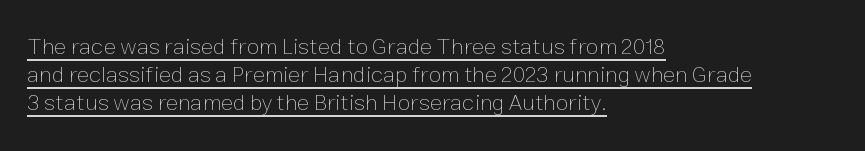
{"italic": "no", "bold": "no", "underline": "yes", "align": "left", "line_spacing_ratio": 1.21, "letter_spacing": "normal", "letter_spacing_em": 0.0, "glyph_px": 23}
